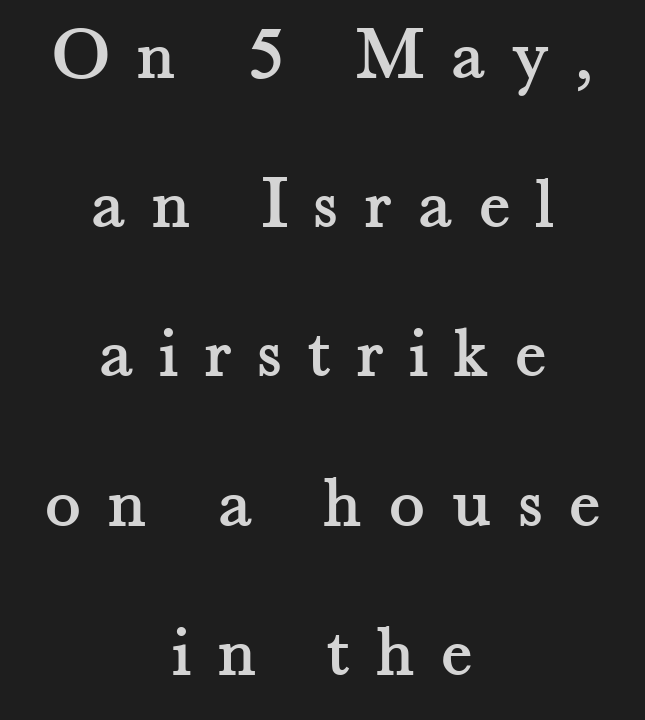
The image shows 75 px serif type, upright; set centered, loose line spacing (1.99x), unusually wide letter spacing (+0.35 em), not underlined; medium stroke contrast and a small x-height.
